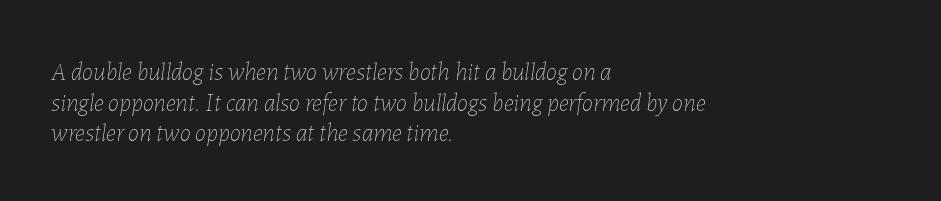
{"italic": "yes", "lean": "right", "slant_degrees": 7, "bold": "no", "underline": "no", "align": "left", "line_spacing_ratio": 1.23, "letter_spacing": "normal", "letter_spacing_em": 0.0, "glyph_px": 25}
